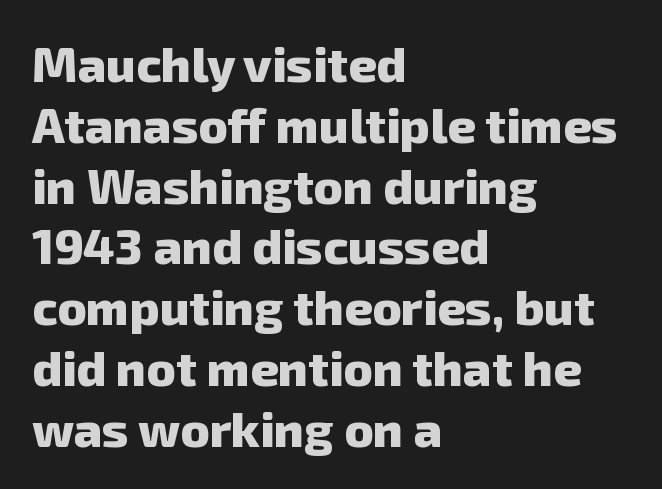
Varying glyph widths throughout — classic text-font behaviour. Underlining? Definitely not there. Nothing unusual about the tracking: characters are spaced as the font intends. This sample is left-justified, so line endings fall wherever the words run out. Grotesque or geometric, the face here clearly has no serifs. These words are printed bold, with thick strokes throughout.
